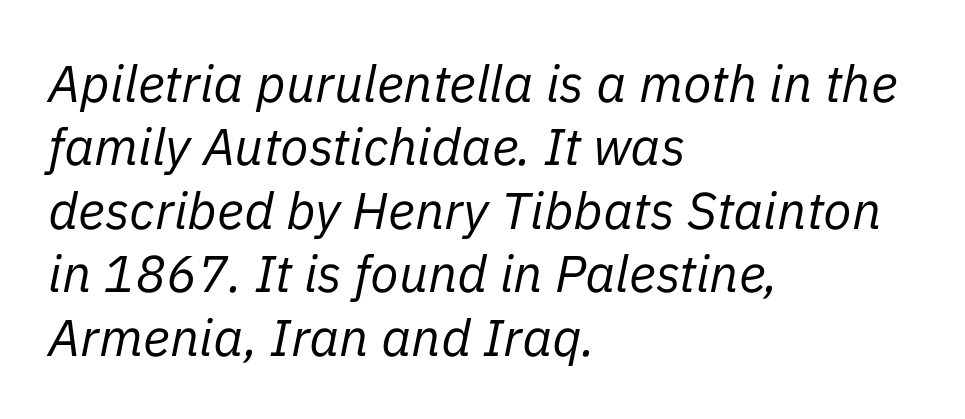
The image shows 52 px regular-weight type, italic (leaning right); set left-aligned, line spacing 1.22x, normal letter spacing, not underlined; low stroke contrast and a medium x-height.
